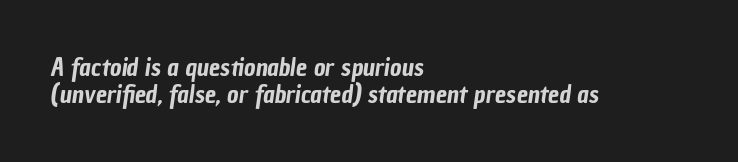
Standard letterfit; no display-style spreading of the glyphs. Visually the block forms a straight wall on the left and a jagged coastline on the right. A typesetter would call this leading minimal, almost set solid. Honestly, there is no underline to notice here at all.
